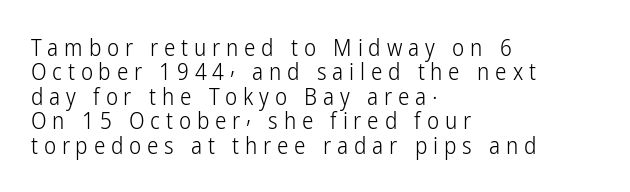
Q: Is the text bold? A: No.
Q: Is the text italic (slanted)? A: No, it is upright.
Q: Is the text underlined? A: No.
Q: How is the paragraph aligned? A: Left-aligned.
Q: Is the spacing between letters normal or unusually wide? A: Unusually wide.
Q: Is the spacing between lines tight, normal or loose? A: Tight.
